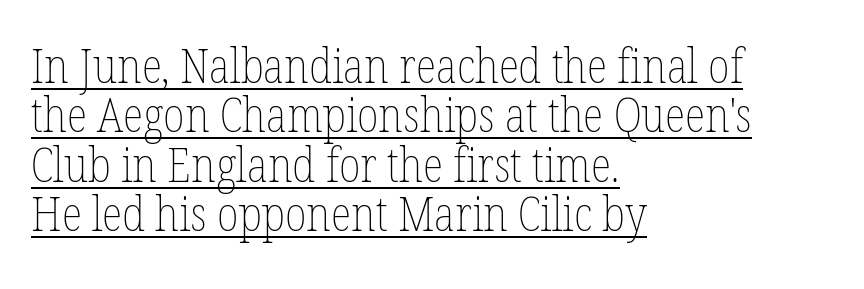
Q: Is the text bold? A: No.
Q: Is the text italic (slanted)? A: No, it is upright.
Q: Is the text underlined? A: Yes.
Q: How is the paragraph aligned? A: Left-aligned.
Q: Is the spacing between letters normal or unusually wide? A: Normal.
Q: Is the spacing between lines tight, normal or loose? A: Tight.
Q: Width (condensed, normal, or wide)? A: Condensed.
Q: Stroke contrast? A: Low.
Q: x-height? A: Medium.
Q: Monospaced? A: No.
